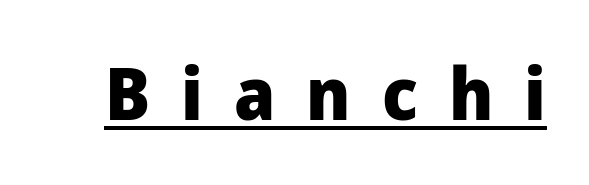
This rendering employs a face without finishing strokes, i.e., a sans-serif. You could not count columns in this text — the font is proportionally spaced. Each glyph is drawn with heavy, bold strokes. Posture: straight, roman, zero tilt. The horizontal fit of the characters is loose and conspicuously gappy.
